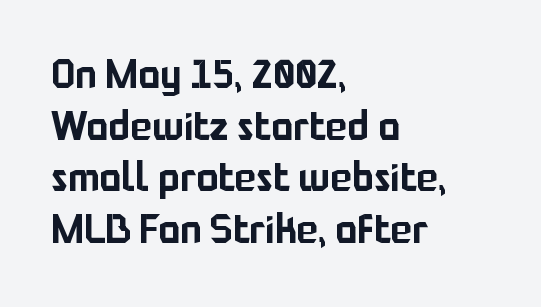
{"serif": "no", "italic": "no", "width": "normal", "stroke_contrast": "low", "x_height": "medium", "monospaced": "no", "underline": "no", "align": "left", "line_spacing": "normal", "line_spacing_ratio": 1.26, "letter_spacing": "normal", "letter_spacing_em": 0.0, "glyph_px": 41}
